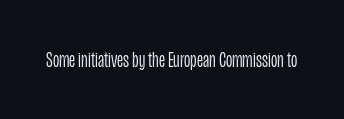
The space directly below the letters is spotless. Quick note: not italic, upright. The line texture is even and compact thanks to regular tracking. These glyphs show unthickened strokes, regular width or finer.
